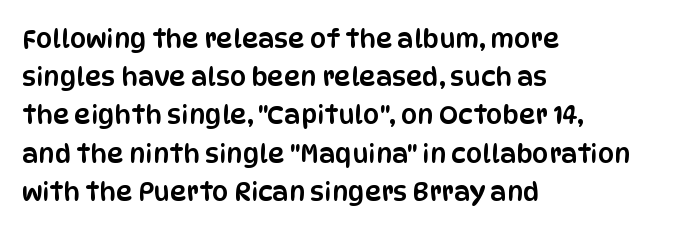
The image shows 26 px text type, upright; set left-aligned, normal line spacing (1.47x), normal letter spacing, not underlined.
